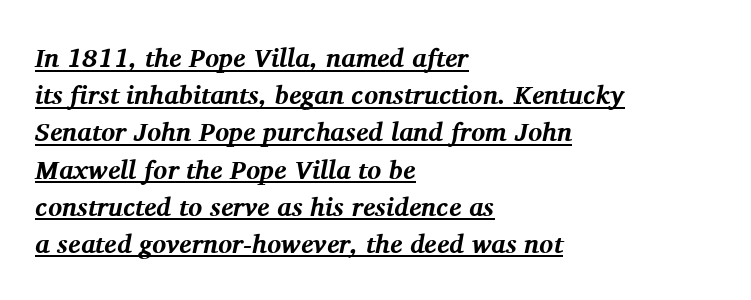
Q: Is the text bold? A: Yes.
Q: Is the text italic (slanted)? A: Yes, it leans right by about 11 degrees.
Q: Is the text underlined? A: Yes.
Q: How is the paragraph aligned? A: Left-aligned.
Q: Is the spacing between letters normal or unusually wide? A: Normal.
Q: Is the spacing between lines tight, normal or loose? A: Normal.
